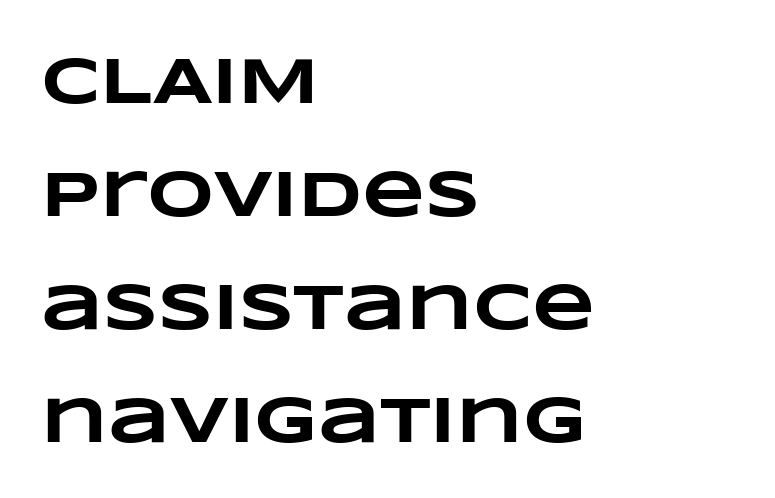
You could not count columns in this text — the font is proportionally spaced. Horizontally, the lines are justified to the leading edge only. The gap between lines stays unmarked. Observe the ordinary spacing: letters are neighbours, not strangers. Stroke thickness is high; the sample reads as a true bold.
